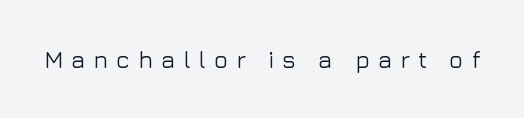
{"italic": "no", "underline": "no", "letter_spacing": "wide", "letter_spacing_em": 0.33, "glyph_px": 24}
